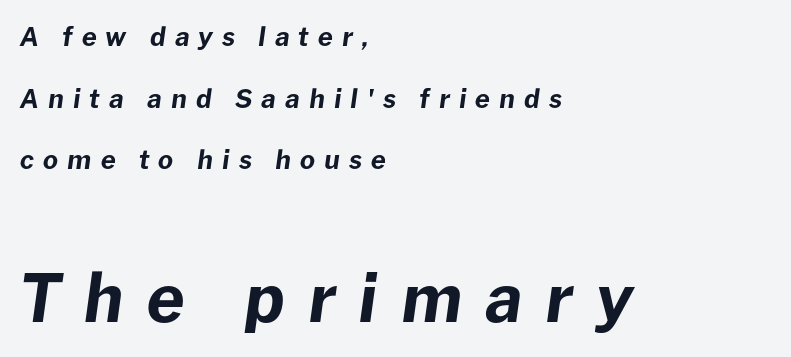
The image shows 66 px bold type, italic (leaning right); set left-aligned, loose line spacing (2.37x), unusually wide letter spacing (+0.35 em), not underlined; the second (bottom) block is 2.54x larger; low stroke contrast and a medium x-height.
